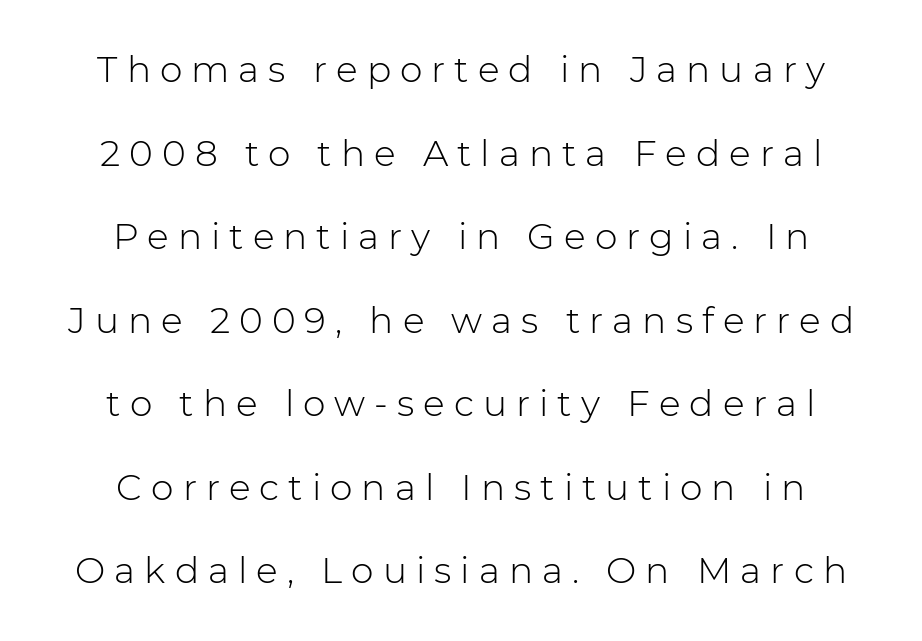
Q: Is the text bold? A: No.
Q: Is the text italic (slanted)? A: No, it is upright.
Q: Is the typeface a serif or a sans-serif typeface? A: Sans-serif.
Q: Is the text underlined? A: No.
Q: How is the paragraph aligned? A: Centered.
Q: Is the spacing between letters normal or unusually wide? A: Unusually wide.
Q: Is the spacing between lines tight, normal or loose? A: Loose.
Q: Width (condensed, normal, or wide)? A: Normal.
Q: Stroke contrast? A: Low.
Q: x-height? A: Medium.
Q: Monospaced? A: No.
